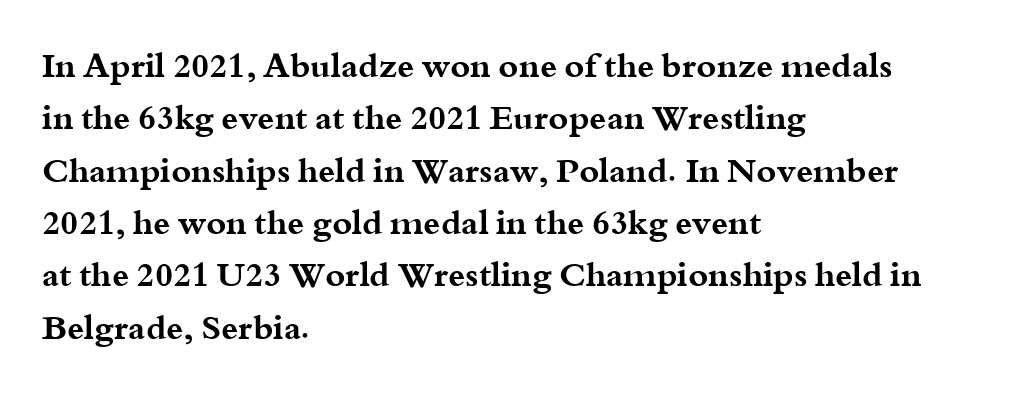
Q: Is the text bold? A: Yes.
Q: Is the text italic (slanted)? A: No, it is upright.
Q: Is the typeface a serif or a sans-serif typeface? A: Serif.
Q: Is the text underlined? A: No.
Q: How is the paragraph aligned? A: Left-aligned.
Q: Is the spacing between letters normal or unusually wide? A: Normal.
Q: Is the spacing between lines tight, normal or loose? A: Normal.
Q: Width (condensed, normal, or wide)? A: Wide.
Q: Stroke contrast? A: Medium.
Q: x-height? A: Small.
Q: Monospaced? A: No.
